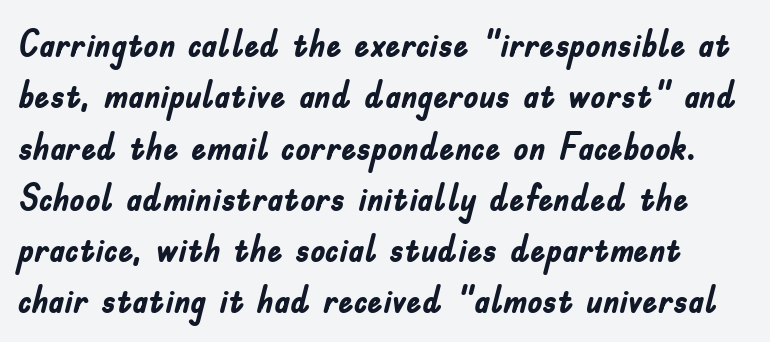
{"serif": "no", "bold": "yes", "weight": "semibold", "width": "condensed", "stroke_contrast": "low", "x_height": "small", "monospaced": "no", "underline": "no", "line_spacing": "normal", "line_spacing_ratio": 1.35, "letter_spacing": "normal", "letter_spacing_em": 0.0, "glyph_px": 38}
